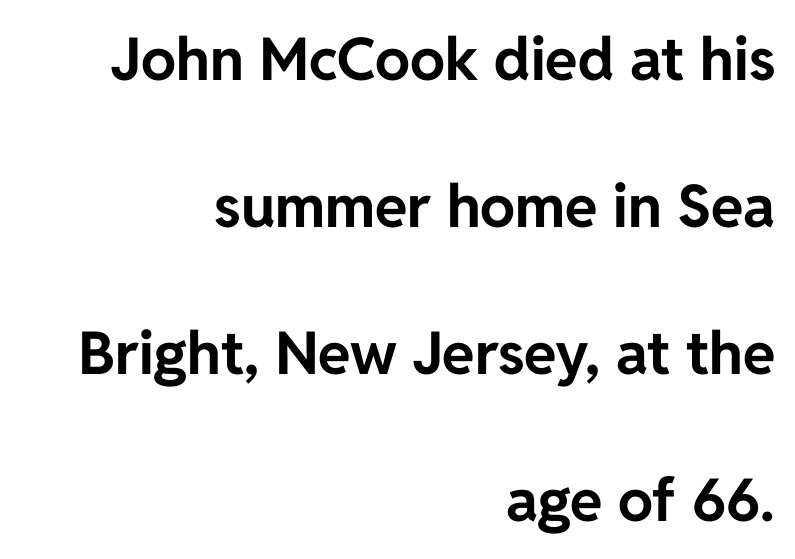
{"serif": "no", "italic": "no", "bold": "yes", "weight": "bold", "width": "normal", "stroke_contrast": "low", "x_height": "medium", "monospaced": "no", "underline": "no", "align": "right", "line_spacing": "loose", "line_spacing_ratio": 2.49, "letter_spacing": "normal", "letter_spacing_em": 0.0, "glyph_px": 59}
